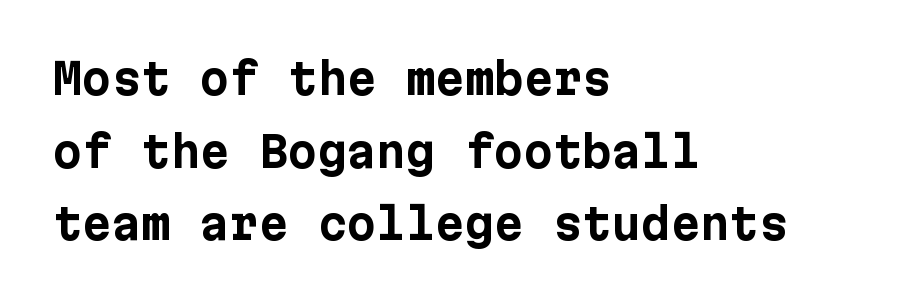
The rag falls on the right side of this text block. Type without underlining. Summary of weight: heavy, a full bold. I'd call this a sans setting — the letters go barefoot. No extra tracking has been applied to these lines. If you drew a line through each stem, it would be perfectly vertical.
